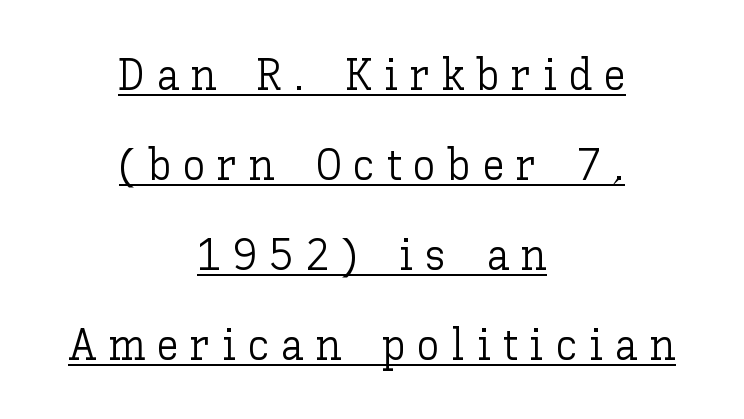
Q: Is the text bold? A: No.
Q: Is the text italic (slanted)? A: No, it is upright.
Q: Is the text underlined? A: Yes.
Q: How is the paragraph aligned? A: Centered.
Q: Is the spacing between letters normal or unusually wide? A: Unusually wide.
Q: Is the spacing between lines tight, normal or loose? A: Loose.
Q: Width (condensed, normal, or wide)? A: Normal.
Q: Stroke contrast? A: Low.
Q: x-height? A: Medium.
Q: Monospaced? A: No.
